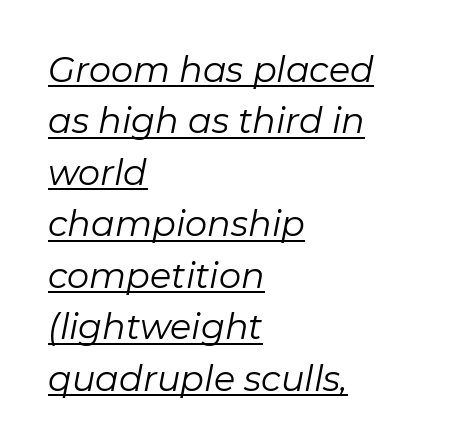
Q: Is the text bold? A: No.
Q: Is the text italic (slanted)? A: Yes, it leans right by about 11 degrees.
Q: Is the text underlined? A: Yes.
Q: How is the paragraph aligned? A: Left-aligned.
Q: Is the spacing between letters normal or unusually wide? A: Normal.
Q: Is the spacing between lines tight, normal or loose? A: Normal.
Q: Width (condensed, normal, or wide)? A: Normal.
Q: Stroke contrast? A: Low.
Q: x-height? A: Medium.
Q: Monospaced? A: No.
